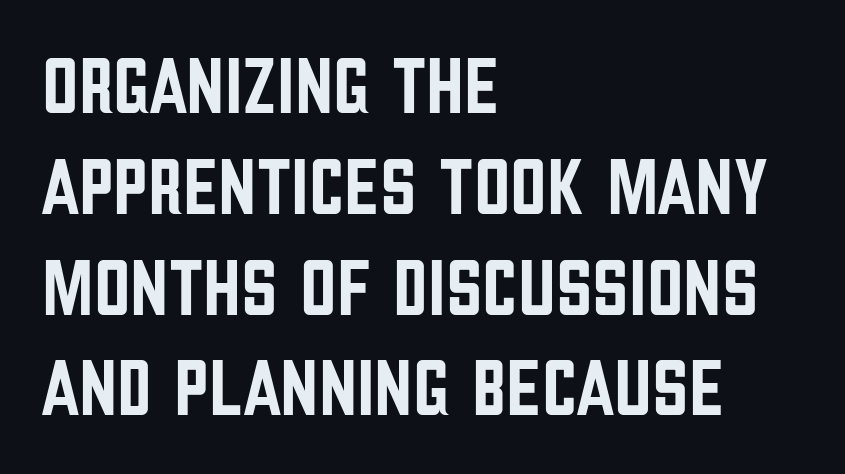
The lines are quadded left. Here the glyphs are tracked normally, forming tight word shapes. The letters advance in unequal steps, a hallmark of proportional type. Every stem runs plumb, perpendicular to the baseline. Quick note: underline off.
